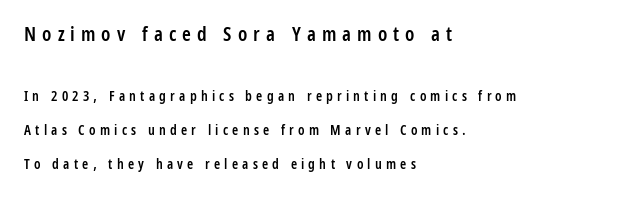
The image shows 20 px text type, upright; set left-aligned, loose line spacing (2.43x), unusually wide letter spacing (+0.3 em), not underlined; the first (top) block is 1.43x larger.
